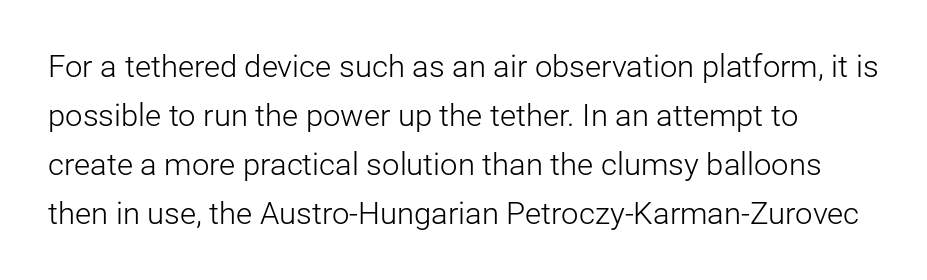
Rows of type keep a routine distance in the vertical direction. Nothing heavy about these letters — not bold at all. A typesetter would call this proportional, since set widths differ per character. Descenders are the only things crossing below the line.
